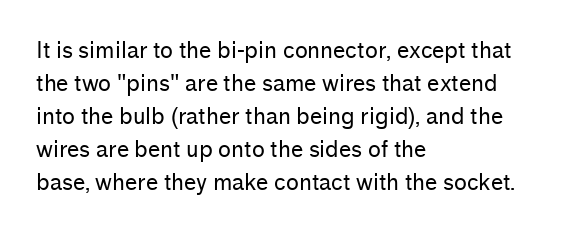
{"italic": "no", "bold": "no", "underline": "no", "align": "left", "line_spacing": "normal", "line_spacing_ratio": 1.5, "letter_spacing": "normal", "letter_spacing_em": 0.0, "glyph_px": 22}
